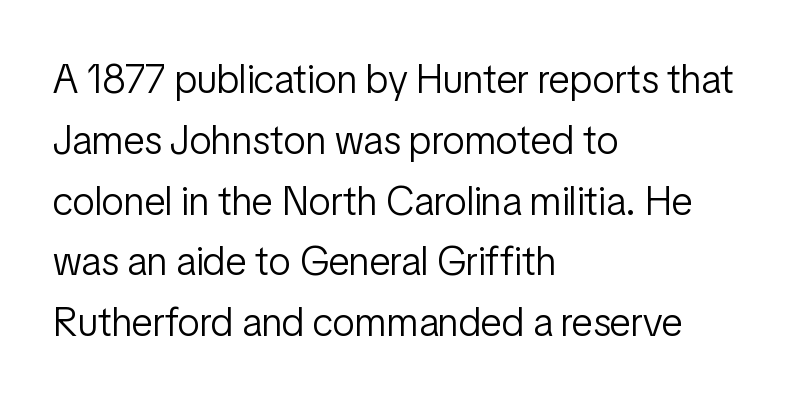
{"serif": "no", "italic": "no", "bold": "no", "weight": "light", "width": "condensed", "stroke_contrast": "low", "x_height": "medium", "monospaced": "no", "underline": "no", "align": "left", "line_spacing": "normal", "line_spacing_ratio": 1.52, "letter_spacing": "normal", "letter_spacing_em": 0.0, "glyph_px": 40}
